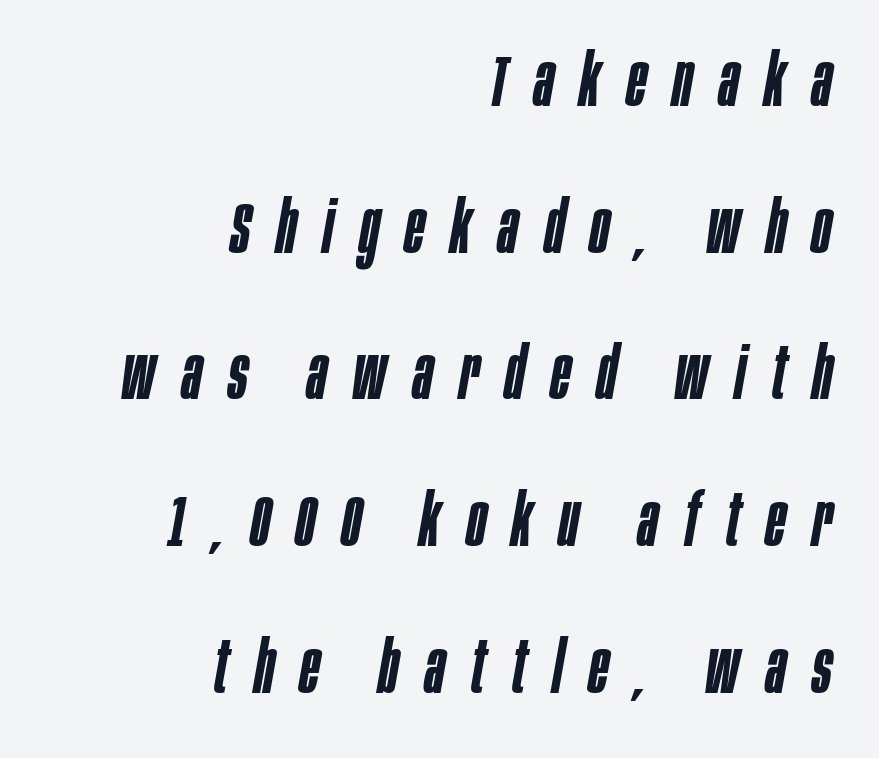
Q: Is the text bold? A: Semi-bold.
Q: Is the text italic (slanted)? A: Yes, it leans right by about 10 degrees.
Q: Is the text underlined? A: No.
Q: How is the paragraph aligned? A: Right-aligned.
Q: Is the spacing between letters normal or unusually wide? A: Unusually wide.
Q: Is the spacing between lines tight, normal or loose? A: Loose.
Q: Width (condensed, normal, or wide)? A: Condensed.
Q: Stroke contrast? A: Low.
Q: x-height? A: Large.
Q: Monospaced? A: No.
